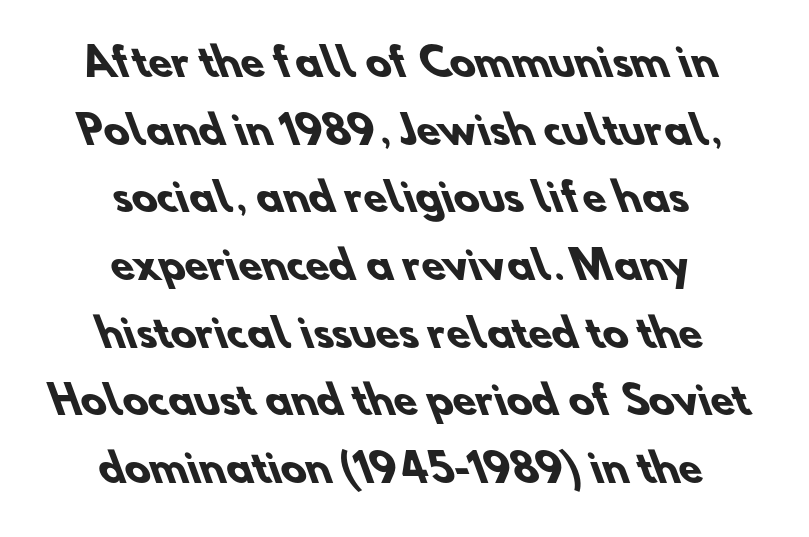
Q: Is the text bold? A: Yes.
Q: Is the typeface a serif or a sans-serif typeface? A: Sans-serif.
Q: Is the text underlined? A: No.
Q: How is the paragraph aligned? A: Centered.
Q: Is the spacing between letters normal or unusually wide? A: Normal.
Q: Width (condensed, normal, or wide)? A: Normal.
Q: Stroke contrast? A: Low.
Q: x-height? A: Small.
Q: Monospaced? A: No.
